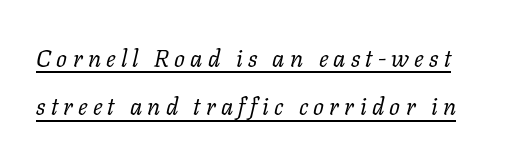
What decoration does the sample have? An underline. The typography opts for an oblique posture over an upright one. Is there much room between lines? Yes — plenty of vertical air separates them. The horizontal fit of the characters is loose and conspicuously gappy. A light-to-regular cut is what we see here.
